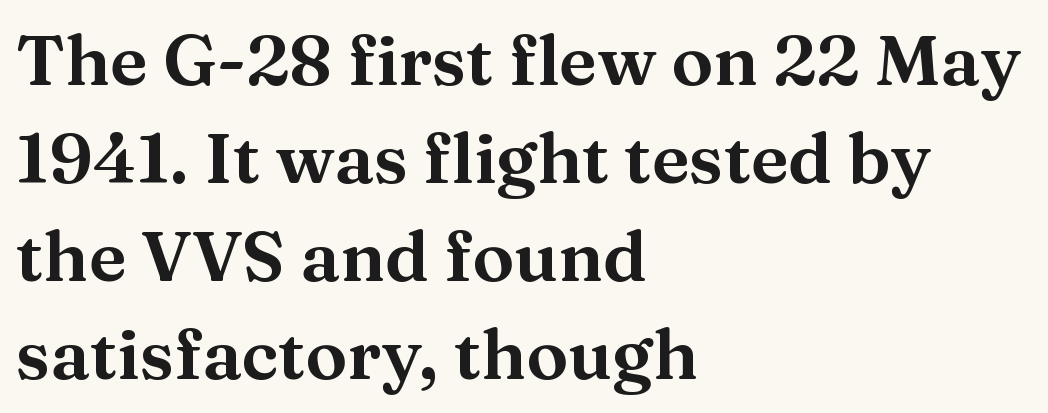
Q: Is the text italic (slanted)? A: No, it is upright.
Q: Is the typeface a serif or a sans-serif typeface? A: Serif.
Q: Is the text underlined? A: No.
Q: How is the paragraph aligned? A: Left-aligned.
Q: Is the spacing between letters normal or unusually wide? A: Normal.
Q: Is the spacing between lines tight, normal or loose? A: Normal.
Q: Width (condensed, normal, or wide)? A: Wide.
Q: Stroke contrast? A: Medium.
Q: x-height? A: Medium.
Q: Monospaced? A: No.
